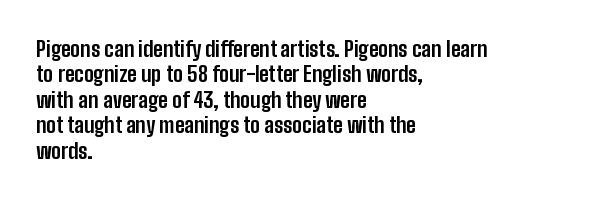
The gaps between neighbouring characters are ordinary and unremarkable. Heavy, bold letterforms. Posture: straight, roman, zero tilt. Caption: multi-line text, flush left, ragged right. Clear beneath every line of the passage.
